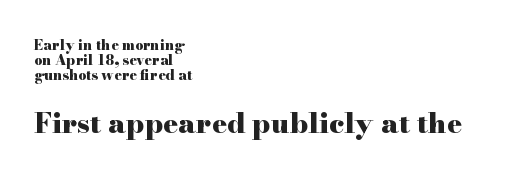
Character widths vary here, with narrow letters taking less room than wide ones. A dark, heavy texture on the line: the type is bold. The lower block of text is set noticeably larger than the block above it. Honestly, the letter spacing is just normal — you wouldn't notice it. Examine the stroke ends and you'll spot serifs. If you drew a line through each stem, it would be perfectly vertical.
